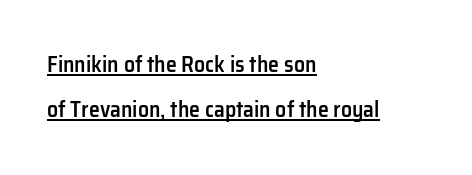
Q: Is the text bold? A: Semi-bold.
Q: Is the text italic (slanted)? A: No, it is upright.
Q: Is the text underlined? A: Yes.
Q: How is the paragraph aligned? A: Left-aligned.
Q: Is the spacing between letters normal or unusually wide? A: Normal.
Q: Is the spacing between lines tight, normal or loose? A: Loose.
